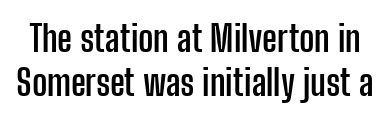
Descenders hang freely into open space. The rendering uses natural spacing where letterforms have individual widths. The line texture is even and compact thanks to regular tracking. The axis of the letterforms is exactly vertical. Students, this is bold: see how much ink each stroke carries. Grotesque or geometric, the face here clearly has no serifs.
